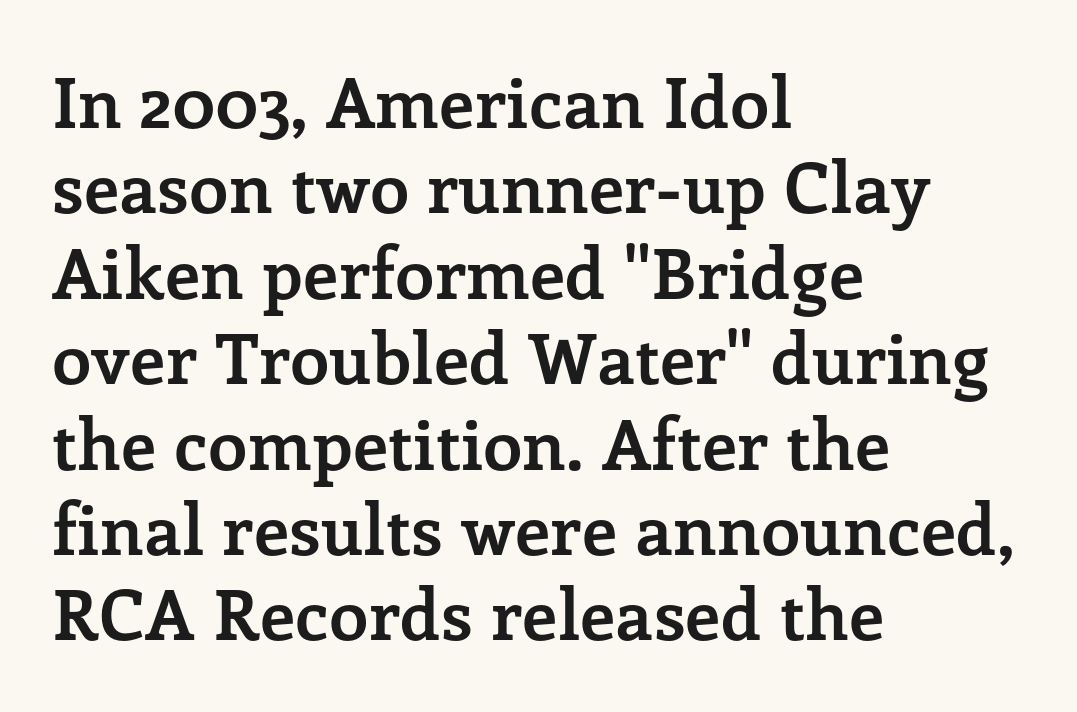
Q: Is the text bold? A: Yes.
Q: Is the text italic (slanted)? A: No, it is upright.
Q: Is the typeface a serif or a sans-serif typeface? A: Serif.
Q: Is the text underlined? A: No.
Q: How is the paragraph aligned? A: Left-aligned.
Q: Is the spacing between letters normal or unusually wide? A: Normal.
Q: Width (condensed, normal, or wide)? A: Normal.
Q: Stroke contrast? A: Low.
Q: x-height? A: Medium.
Q: Monospaced? A: No.
